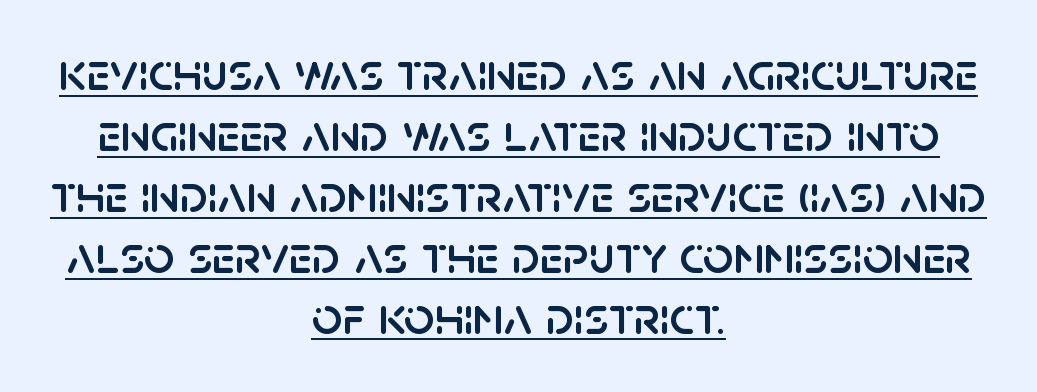
{"serif": "no", "italic": "no", "width": "normal", "stroke_contrast": "low", "x_height": "large", "monospaced": "no", "underline": "yes", "align": "center", "line_spacing": "tight", "line_spacing_ratio": 1.15, "letter_spacing": "normal", "letter_spacing_em": 0.0, "glyph_px": 53}
